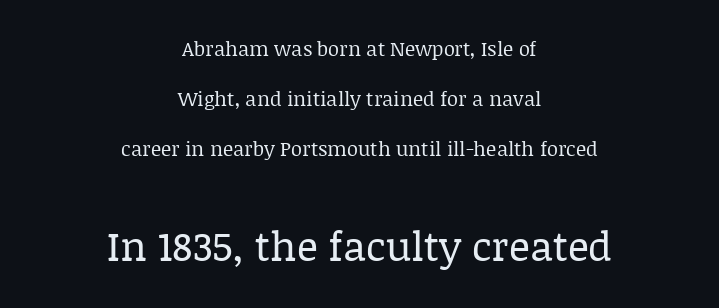
{"serif": "yes", "italic": "no", "bold": "no", "weight": "regular", "width": "normal", "stroke_contrast": "low", "x_height": "large", "monospaced": "no", "underline": "no", "align": "center", "line_spacing": "loose", "line_spacing_ratio": 2.49, "letter_spacing": "normal", "letter_spacing_em": 0.0, "larger_block": "second", "size_ratio": 2.05, "glyph_px": 41}
